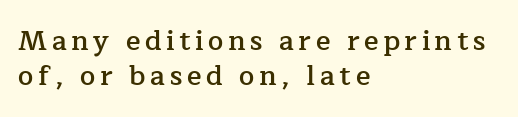
Designer's note — italics off, roman on. Underline: absent. Students, observe: this is what conventionally led text looks like. Stems and bowls a touch heavier than normal — semibold. The setting favours the left margin, as ordinary paragraphs usually do.
